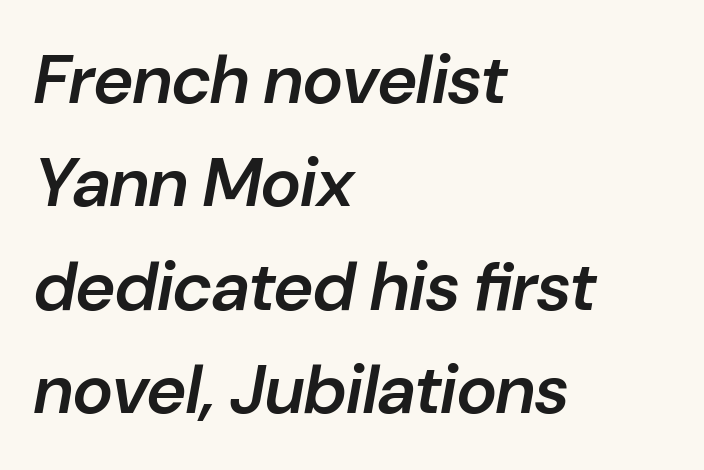
{"italic": "yes", "lean": "right", "slant_degrees": 10, "bold": "semi", "weight": "semibold", "width": "normal", "stroke_contrast": "low", "x_height": "medium", "monospaced": "no", "underline": "no", "align": "left", "line_spacing": "normal", "line_spacing_ratio": 1.5, "letter_spacing": "normal", "letter_spacing_em": 0.0, "glyph_px": 69}
